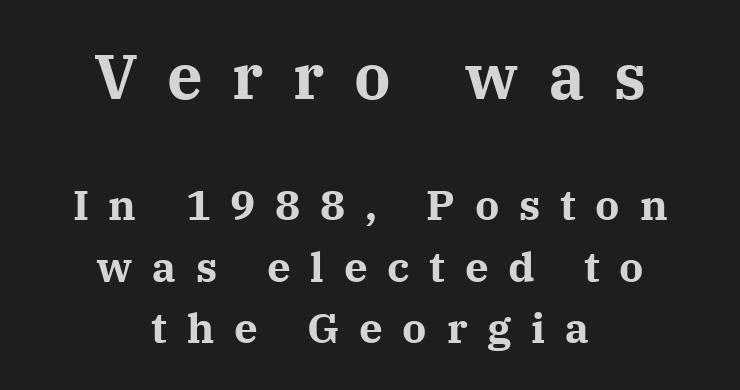
Note: serifs present on the glyphs. If you squint, the top block still reads clearly — it's the larger of the two. The letters stand straight up with perfectly vertical stems. The rendering uses a bold face; every stroke is thick and dark. Tracking value appears strongly positive — letters spread wide. The typesetter chose a symmetrical, centered arrangement here.
